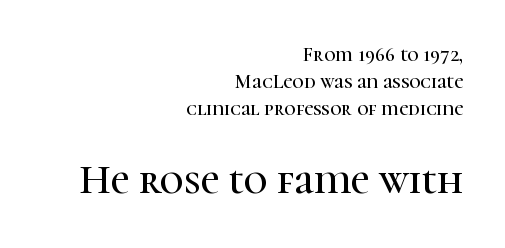
The image shows 41 px serif type, upright; set right-aligned, normal line spacing (1.34x), normal letter spacing, not underlined; the second (bottom) block is 2.05x larger; high stroke contrast and a medium x-height.
